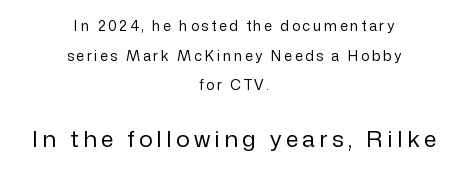
Q: Is the text bold? A: No.
Q: Is the text italic (slanted)? A: No, it is upright.
Q: Is the text underlined? A: No.
Q: How is the paragraph aligned? A: Centered.
Q: Is the spacing between lines tight, normal or loose? A: Loose.
Q: Which block of text is set in a larger size, the first (top) or the second (bottom)? A: The second (bottom) one.
